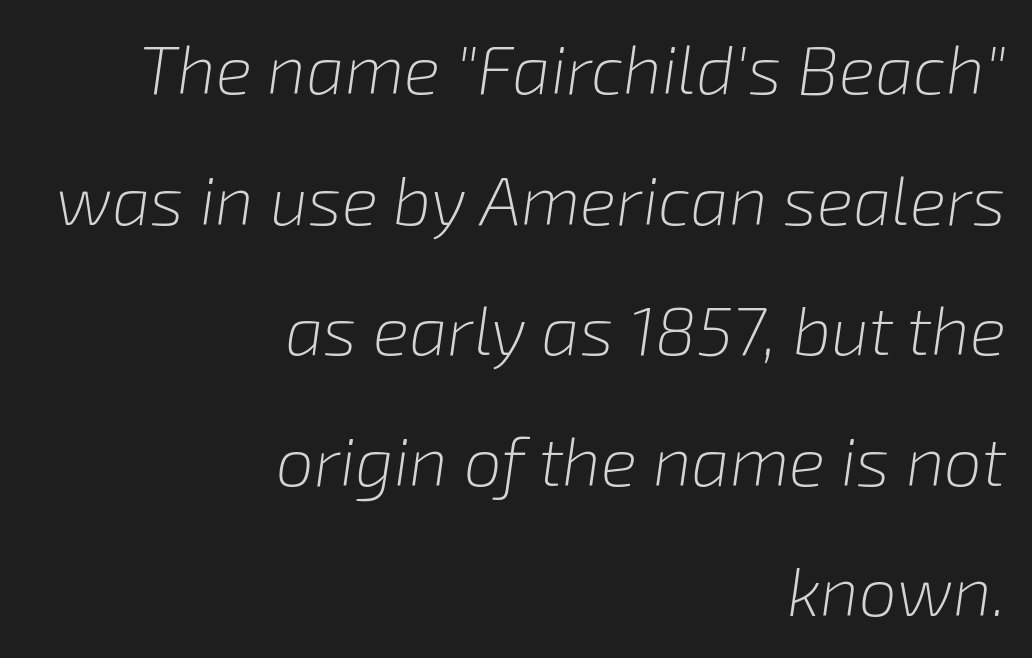
Rule under the text: the space is simply empty. In terms of posture, this sample is oblique. Think of a printed novel: that variable character pitch is what you see here. Nothing heavy about these letters — not bold at all. Compared with typical body copy, the letter spacing here is the same.
